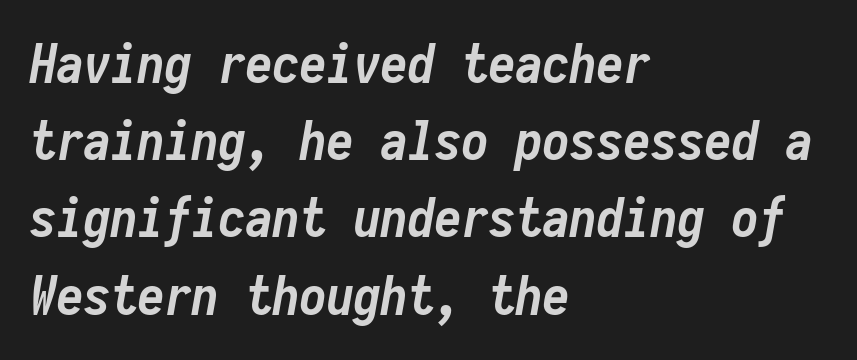
Q: Is the text bold? A: Yes.
Q: Is the text italic (slanted)? A: Yes, it leans right by about 10 degrees.
Q: Is the text underlined? A: No.
Q: How is the paragraph aligned? A: Left-aligned.
Q: Is the spacing between letters normal or unusually wide? A: Normal.
Q: Is the spacing between lines tight, normal or loose? A: Normal.
Q: Width (condensed, normal, or wide)? A: Condensed.
Q: Stroke contrast? A: Low.
Q: x-height? A: Medium.
Q: Monospaced? A: Yes.
